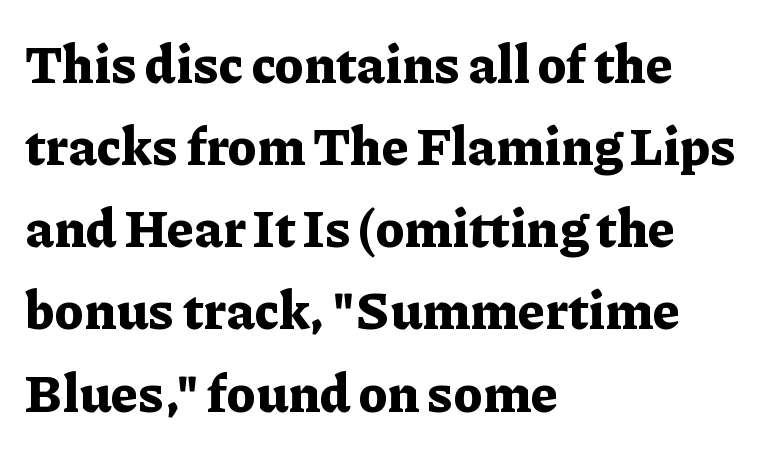
{"serif": "yes", "italic": "no", "bold": "yes", "weight": "bold", "width": "normal", "stroke_contrast": "low", "x_height": "medium", "monospaced": "no", "underline": "no", "align": "left", "line_spacing": "normal", "line_spacing_ratio": 1.58, "letter_spacing": "normal", "letter_spacing_em": 0.0, "glyph_px": 52}
